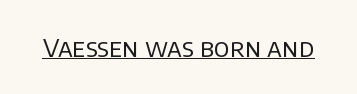
Q: Is the text bold? A: No.
Q: Is the text italic (slanted)? A: No, it is upright.
Q: Is the text underlined? A: Yes.
Q: Is the spacing between letters normal or unusually wide? A: Normal.
